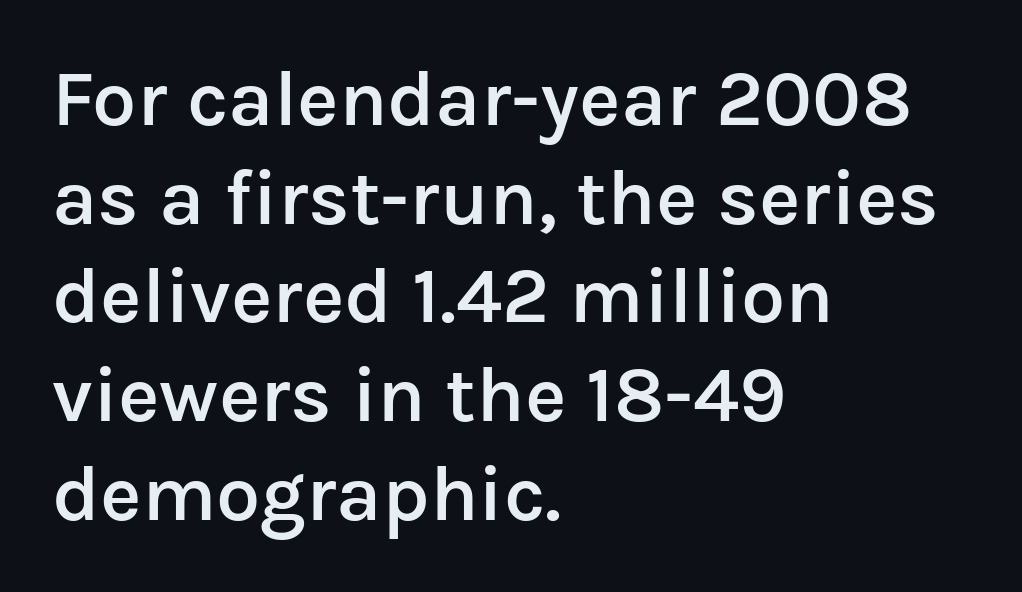
A fair bit of extra ink — the face is semibold, not bold. This sample has the flowing, uneven cadence of proportional lettering. The face used here is rendered with its standard letterfit. These lines stack with their left ends in a neat column.
